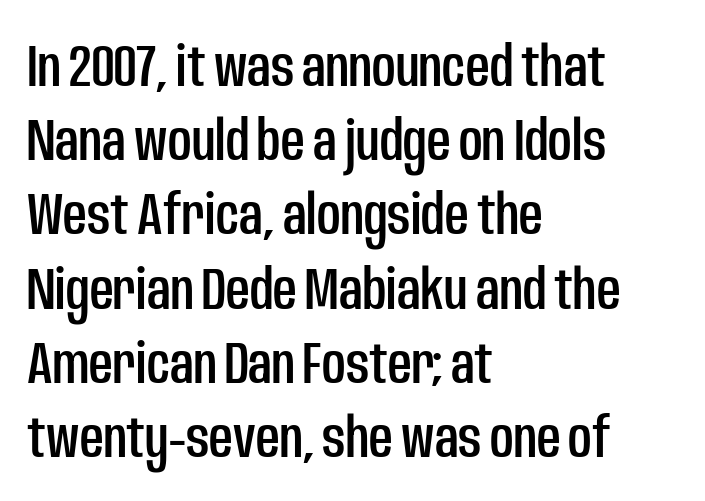
The string is rendered with underlining switched off. The typeface chosen for these lines omits serifs. Looks like regular typesetting: each glyph gets only the width it needs. If you drew a line through each stem, it would be perfectly vertical.
